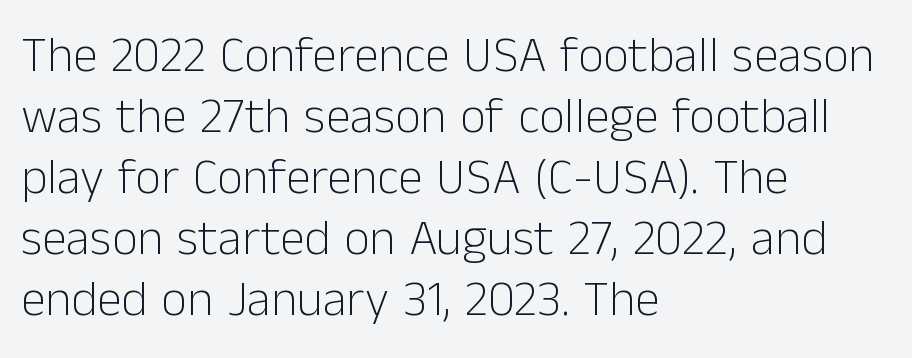
Every row of glyphs begins at an identical x-position on the left. Note the varied advance widths — an 'i' is clearly narrower than an 'm'. It's the straight-up-and-down kind of type. The area under the type is left untouched. These lines are composed in type without serifs.
